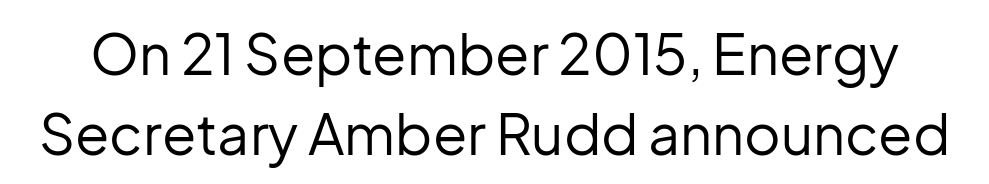
Q: Is the text bold? A: No.
Q: Is the text italic (slanted)? A: No, it is upright.
Q: Is the typeface a serif or a sans-serif typeface? A: Sans-serif.
Q: Is the text underlined? A: No.
Q: Is the spacing between letters normal or unusually wide? A: Normal.
Q: Is the spacing between lines tight, normal or loose? A: Normal.
Q: Width (condensed, normal, or wide)? A: Normal.
Q: Stroke contrast? A: Low.
Q: x-height? A: Medium.
Q: Monospaced? A: No.
